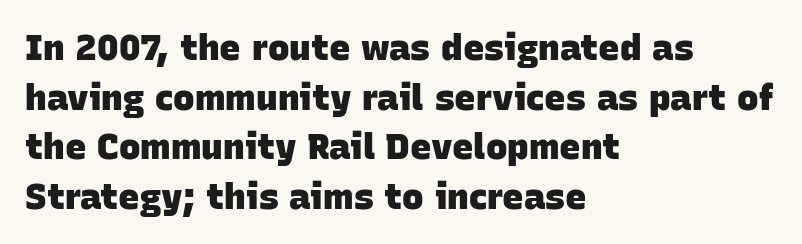
Q: Is the text bold? A: Yes.
Q: Is the typeface a serif or a sans-serif typeface? A: Sans-serif.
Q: Is the text underlined? A: No.
Q: How is the paragraph aligned? A: Left-aligned.
Q: Is the spacing between letters normal or unusually wide? A: Normal.
Q: Is the spacing between lines tight, normal or loose? A: Normal.
Q: Width (condensed, normal, or wide)? A: Normal.
Q: Stroke contrast? A: Low.
Q: x-height? A: Large.
Q: Monospaced? A: No.
